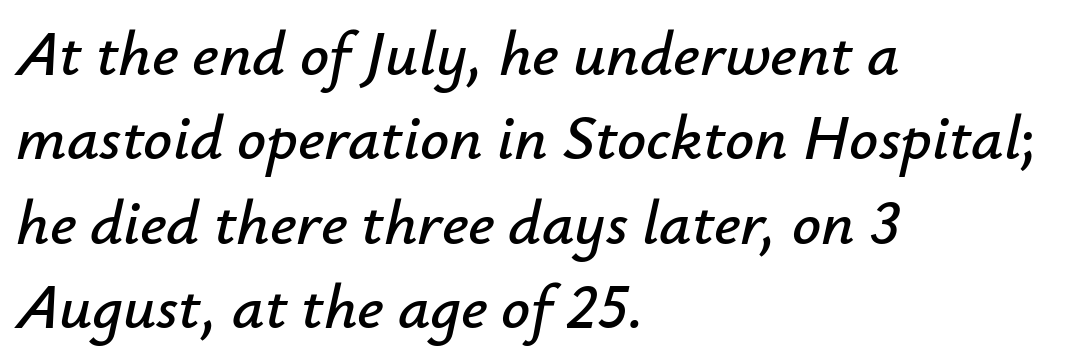
The image shows 64 px text type, italic (leaning right); set left-aligned, normal line spacing (1.32x), normal letter spacing, not underlined; low stroke contrast and a small x-height.
